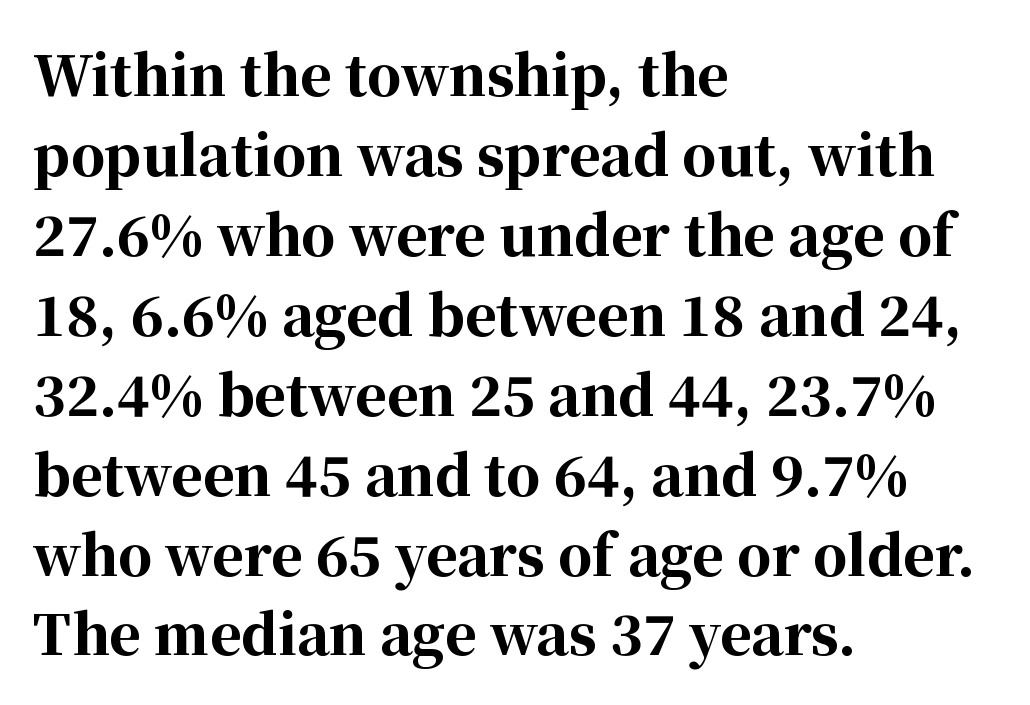
The image shows 54 px bold serif type, upright; set left-aligned, normal line spacing (1.48x), normal letter spacing, not underlined; high stroke contrast and a medium x-height.
